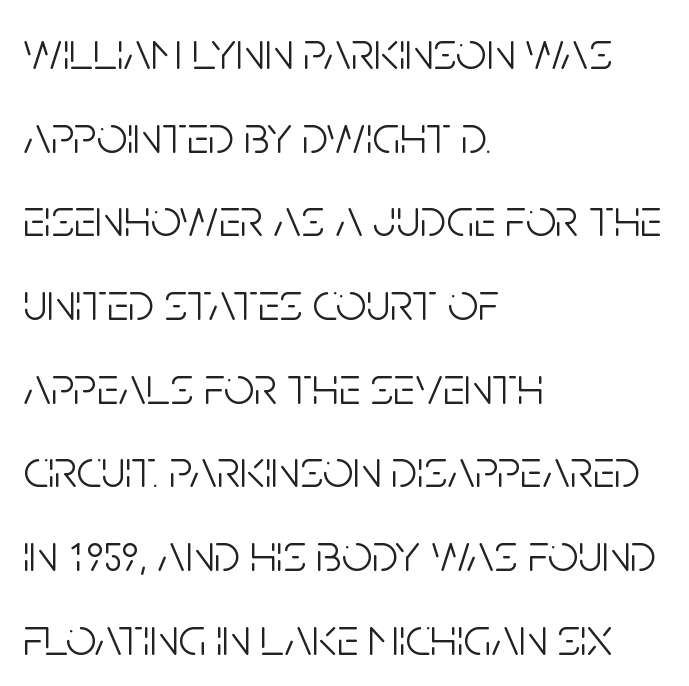
Do the characters align in a grid? No, the font is proportional. The rag falls on the right side of this text block. Ordinary non-slanted type is in use. These lines keep a tight, regular rhythm from letter to letter. A normal amount of white space separates one row of letters from the next. Is this a sans? Yes — the strokes have no serifs.
